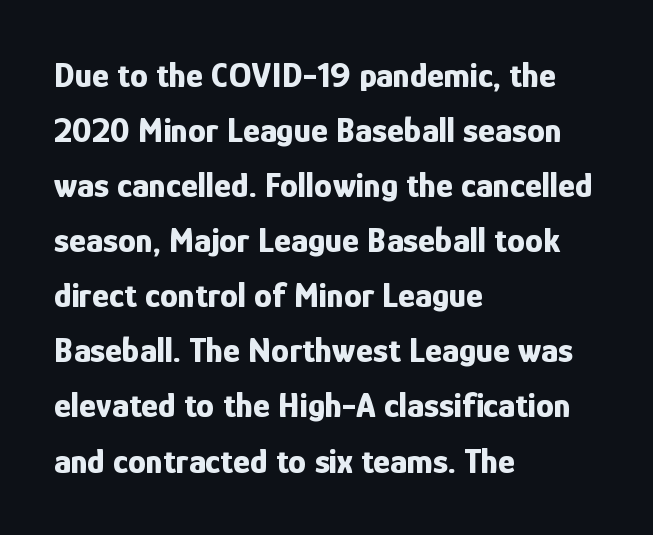
{"serif": "no", "italic": "no", "bold": "yes", "weight": "bold", "width": "condensed", "stroke_contrast": "low", "x_height": "medium", "monospaced": "no", "underline": "no", "align": "left", "line_spacing": "normal", "line_spacing_ratio": 1.53, "letter_spacing": "normal", "letter_spacing_em": 0.0, "glyph_px": 36}
